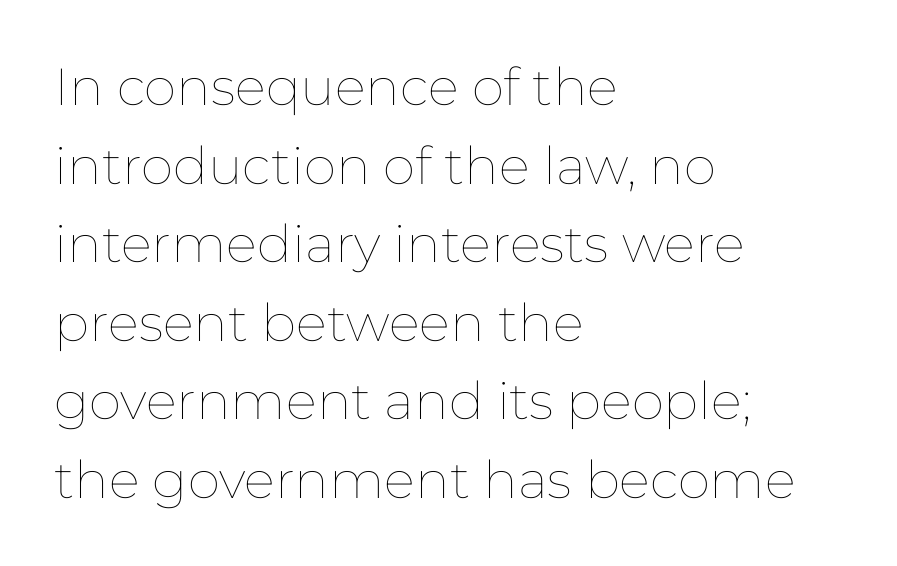
{"italic": "no", "bold": "no", "weight": "thin", "width": "normal", "stroke_contrast": "low", "x_height": "medium", "monospaced": "no", "underline": "no", "align": "left", "line_spacing": "normal", "line_spacing_ratio": 1.51, "letter_spacing": "normal", "letter_spacing_em": 0.0, "glyph_px": 52}
